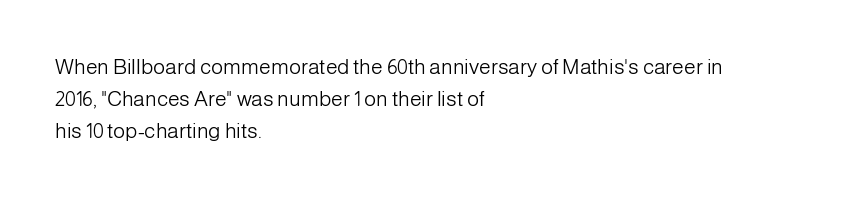
Q: Is the text bold? A: No.
Q: Is the text italic (slanted)? A: No, it is upright.
Q: Is the text underlined? A: No.
Q: How is the paragraph aligned? A: Left-aligned.
Q: Is the spacing between letters normal or unusually wide? A: Normal.
Q: Is the spacing between lines tight, normal or loose? A: Normal.
